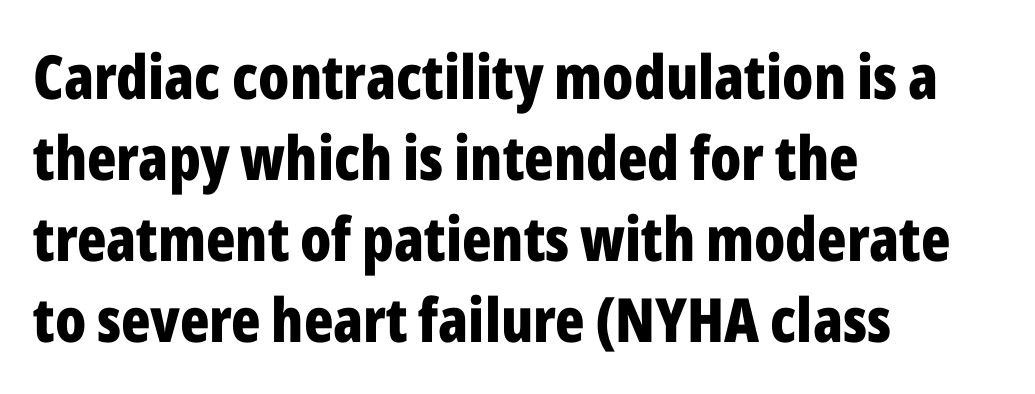
Q: Is the text bold? A: Yes.
Q: Is the text italic (slanted)? A: No, it is upright.
Q: Is the typeface a serif or a sans-serif typeface? A: Sans-serif.
Q: Is the text underlined? A: No.
Q: How is the paragraph aligned? A: Left-aligned.
Q: Is the spacing between letters normal or unusually wide? A: Normal.
Q: Is the spacing between lines tight, normal or loose? A: Normal.
Q: Width (condensed, normal, or wide)? A: Condensed.
Q: Stroke contrast? A: Low.
Q: x-height? A: Medium.
Q: Monospaced? A: No.
